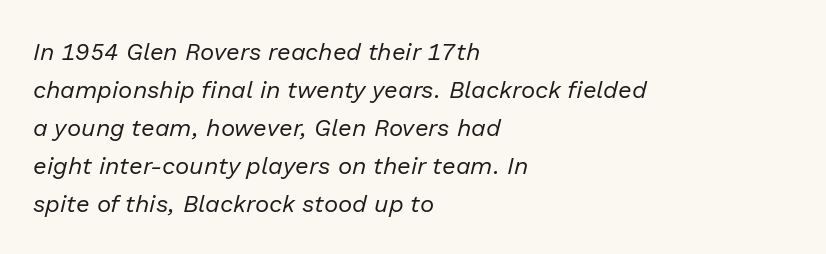
Q: Is the text bold? A: No.
Q: Is the text italic (slanted)? A: Yes, it leans right by about 13 degrees.
Q: Is the text underlined? A: No.
Q: How is the paragraph aligned? A: Left-aligned.
Q: Is the spacing between letters normal or unusually wide? A: Normal.
Q: Is the spacing between lines tight, normal or loose? A: Normal.
